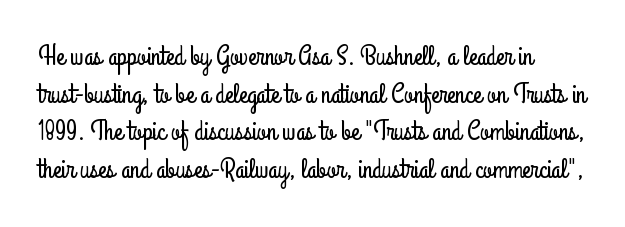
Descenders are the only things crossing below the line. The designer left line spacing at the default. There is no visible air inserted between adjacent glyphs.
